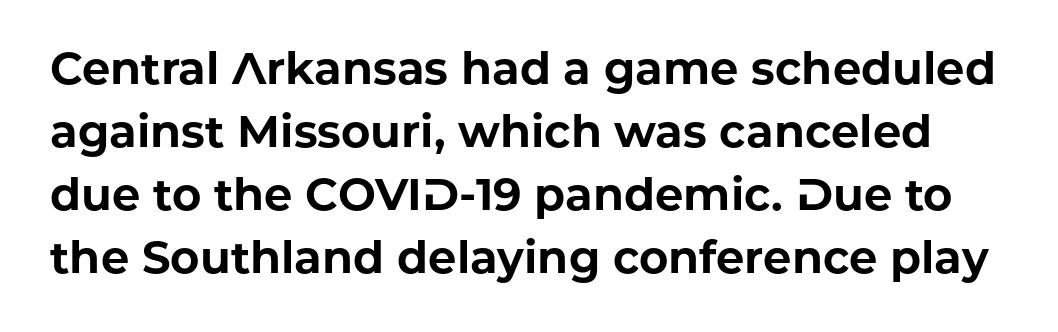
Q: Is the text bold? A: Yes.
Q: Is the text italic (slanted)? A: No, it is upright.
Q: Is the typeface a serif or a sans-serif typeface? A: Sans-serif.
Q: Is the text underlined? A: No.
Q: Is the spacing between letters normal or unusually wide? A: Normal.
Q: Is the spacing between lines tight, normal or loose? A: Normal.
Q: Width (condensed, normal, or wide)? A: Normal.
Q: Stroke contrast? A: Low.
Q: x-height? A: Medium.
Q: Monospaced? A: No.
